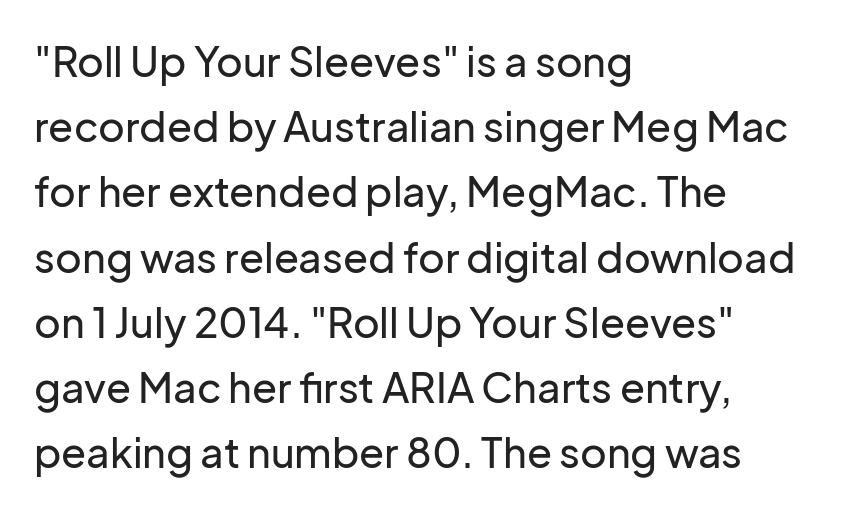
Q: Is the text italic (slanted)? A: No, it is upright.
Q: Is the typeface a serif or a sans-serif typeface? A: Sans-serif.
Q: Is the text underlined? A: No.
Q: How is the paragraph aligned? A: Left-aligned.
Q: Is the spacing between letters normal or unusually wide? A: Normal.
Q: Is the spacing between lines tight, normal or loose? A: Normal.
Q: Width (condensed, normal, or wide)? A: Normal.
Q: Stroke contrast? A: Low.
Q: x-height? A: Medium.
Q: Monospaced? A: No.
